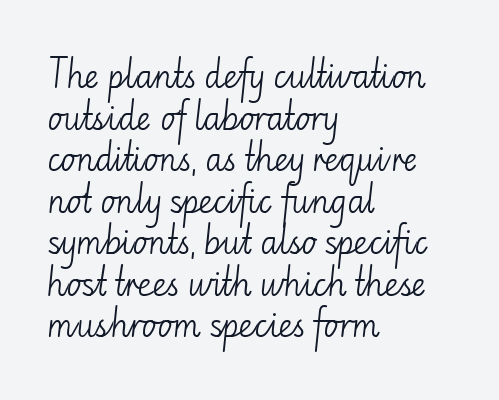
The image shows 31 px light sans-serif type; set left-aligned, normal line spacing (1.34x), normal letter spacing, not underlined; low stroke contrast and a small x-height.
